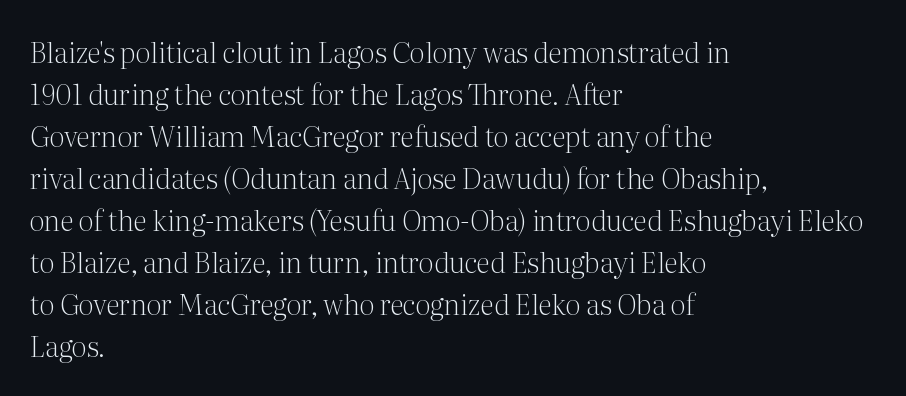
Unlike italic type, these characters show no tilt at all. This sample uses a serif face. Tracking here is standard; glyphs follow each other at the usual distance. Each letter keeps its own natural width here, so spacing adapts to shape.
